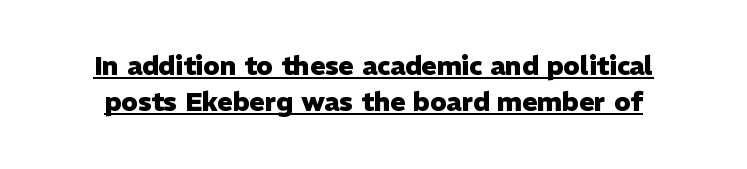
Q: Is the text bold? A: Yes.
Q: Is the text italic (slanted)? A: No, it is upright.
Q: Is the text underlined? A: Yes.
Q: Is the spacing between letters normal or unusually wide? A: Normal.
Q: Is the spacing between lines tight, normal or loose? A: Normal.
